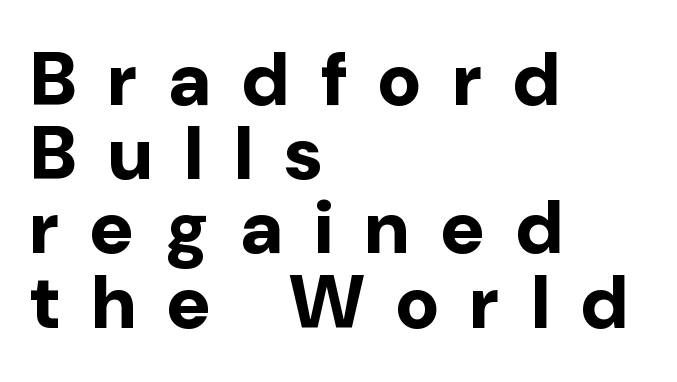
The image shows 75 px bold sans-serif type, upright; set left-aligned, tight line spacing (0.99x), unusually wide letter spacing (+0.42 em), not underlined; low stroke contrast and a medium x-height.
